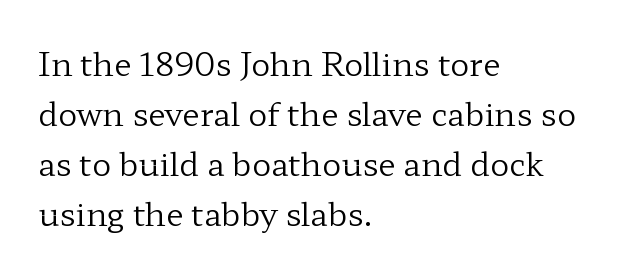
The image shows 32 px regular-weight, wide serif type, upright; set left-aligned, normal line spacing (1.56x), normal letter spacing, not underlined; low stroke contrast and a medium x-height.
